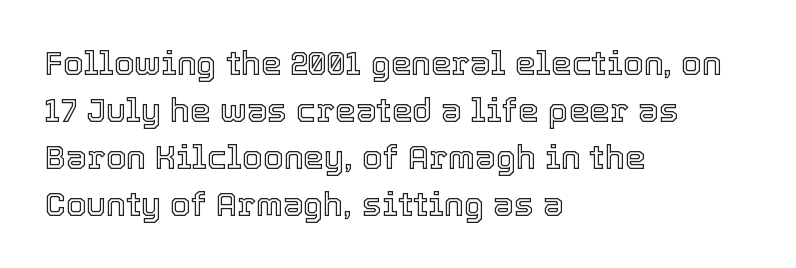
Q: Is the text italic (slanted)? A: No, it is upright.
Q: Is the text underlined? A: No.
Q: How is the paragraph aligned? A: Left-aligned.
Q: Is the spacing between letters normal or unusually wide? A: Normal.
Q: Is the spacing between lines tight, normal or loose? A: Normal.
Q: Width (condensed, normal, or wide)? A: Normal.
Q: x-height? A: Medium.
Q: Monospaced? A: No.
